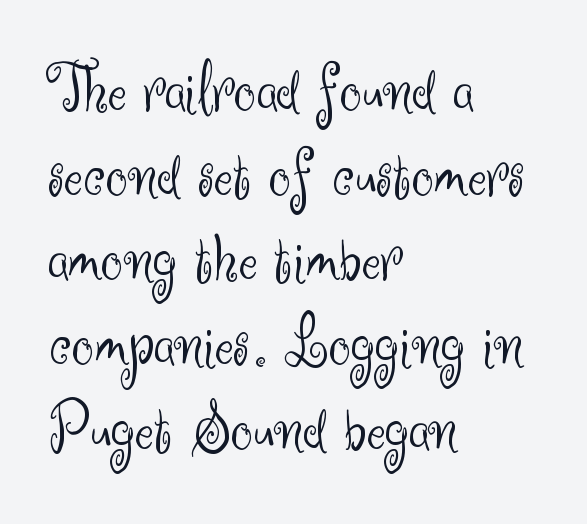
{"serif": "no", "italic": "no", "bold": "no", "weight": "light", "width": "normal", "stroke_contrast": "medium", "x_height": "small", "monospaced": "no", "underline": "no", "align": "left", "line_spacing_ratio": 1.21, "letter_spacing": "normal", "letter_spacing_em": 0.0, "glyph_px": 70}
